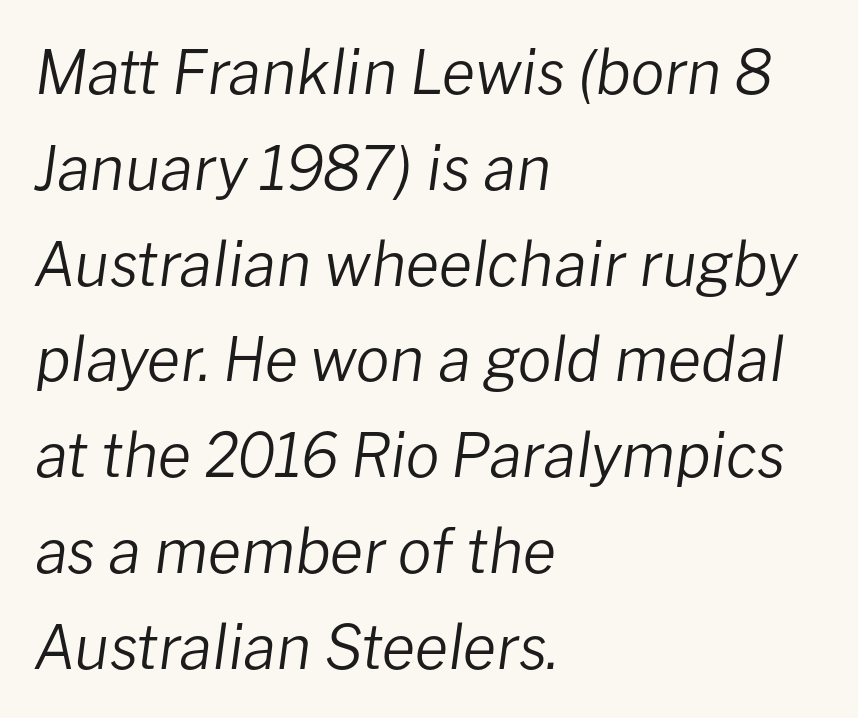
Q: Is the text bold? A: No.
Q: Is the text italic (slanted)? A: Yes, it leans right by about 8 degrees.
Q: Is the text underlined? A: No.
Q: How is the paragraph aligned? A: Left-aligned.
Q: Is the spacing between letters normal or unusually wide? A: Normal.
Q: Is the spacing between lines tight, normal or loose? A: Normal.
Q: Width (condensed, normal, or wide)? A: Normal.
Q: Stroke contrast? A: Low.
Q: x-height? A: Medium.
Q: Monospaced? A: No.
